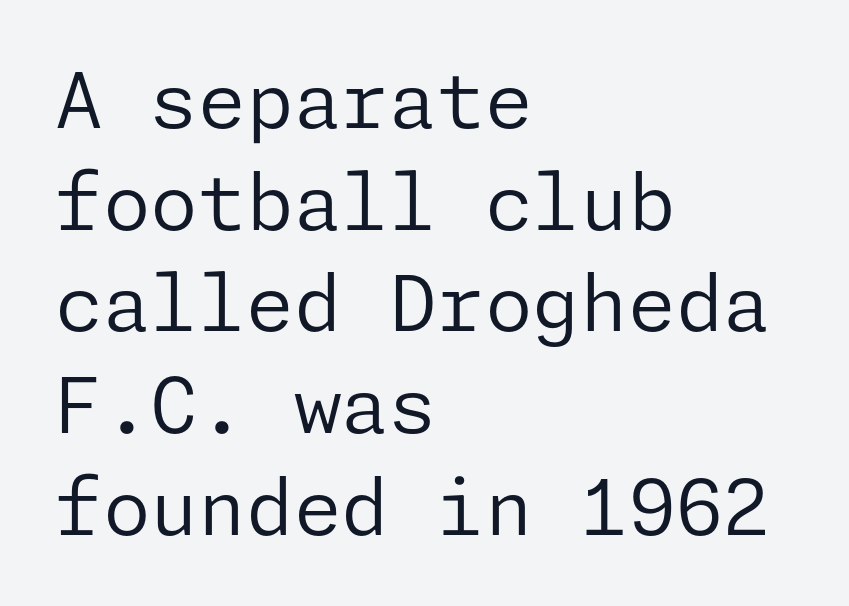
{"serif": "no", "italic": "no", "bold": "no", "weight": "regular", "width": "normal", "stroke_contrast": "low", "x_height": "medium", "underline": "no", "align": "left", "line_spacing": "normal", "line_spacing_ratio": 1.32, "letter_spacing": "normal", "letter_spacing_em": 0.0, "glyph_px": 77}
